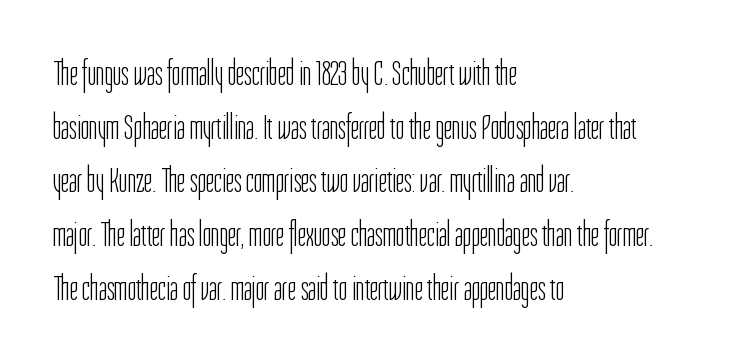
The image shows 36 px light, condensed sans-serif type, upright; set left-aligned, normal line spacing (1.49x), normal letter spacing, not underlined; low stroke contrast and a medium x-height.
